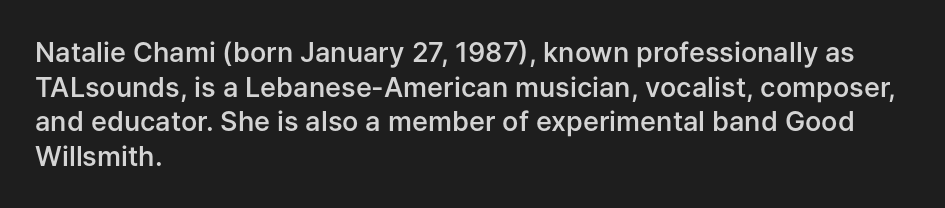
Q: Is the text bold? A: Semi-bold.
Q: Is the text italic (slanted)? A: No, it is upright.
Q: Is the text underlined? A: No.
Q: How is the paragraph aligned? A: Left-aligned.
Q: Is the spacing between letters normal or unusually wide? A: Normal.
Q: Is the spacing between lines tight, normal or loose? A: Normal.
